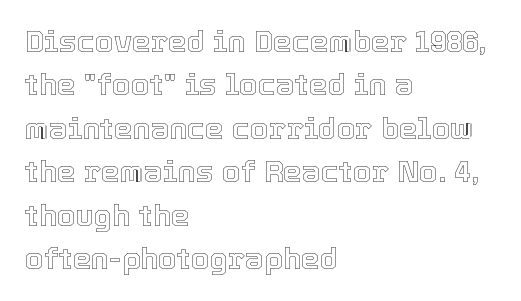
Q: Is the text italic (slanted)? A: No, it is upright.
Q: Is the text underlined? A: No.
Q: How is the paragraph aligned? A: Left-aligned.
Q: Is the spacing between letters normal or unusually wide? A: Normal.
Q: Is the spacing between lines tight, normal or loose? A: Normal.
Q: Width (condensed, normal, or wide)? A: Normal.
Q: x-height? A: Medium.
Q: Monospaced? A: No.
